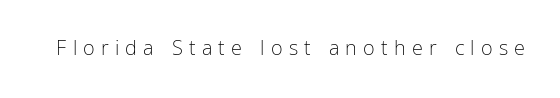
Q: Is the text bold? A: No.
Q: Is the text italic (slanted)? A: No, it is upright.
Q: Is the text underlined? A: No.
Q: Is the spacing between letters normal or unusually wide? A: Unusually wide.
